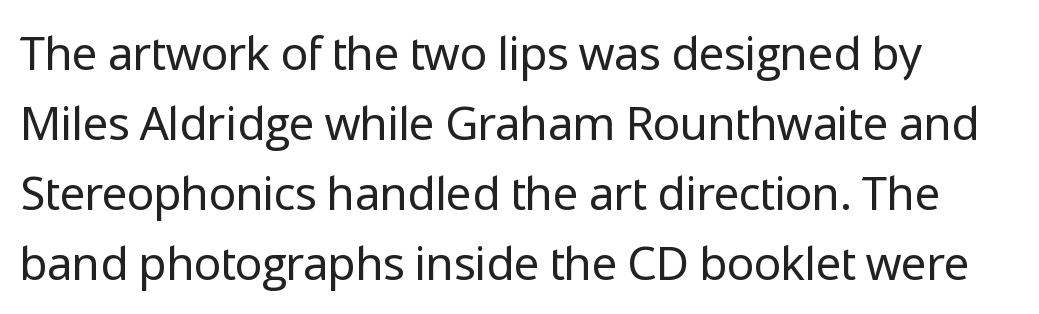
The image shows 46 px regular-weight sans-serif type, upright; set normal line spacing (1.52x), normal letter spacing, not underlined; low stroke contrast and a medium x-height.
